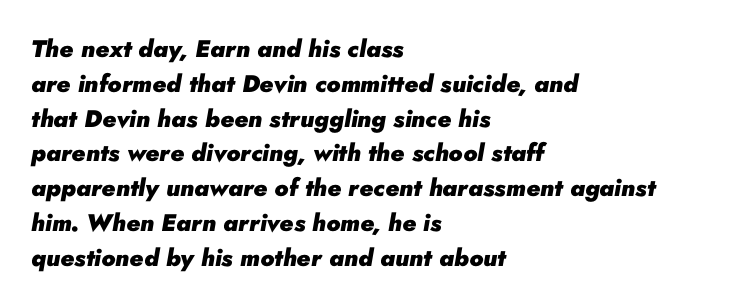
Typeset ragged right — the left edge is the straight one. These lines sit exactly where default settings would place them. These lines carry a lot of weight — the face is fully bold. Quick note: underline off.
